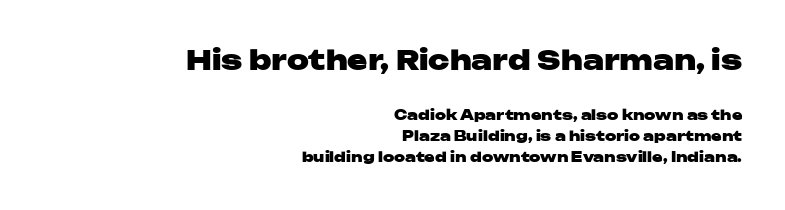
The string is rendered with underlining switched off. In this sample the first text group is rendered at the bigger scale. These words are printed bold, with thick strokes throughout. Interline gaps are of average width in this sample. A typesetter would call this zero additional tracking.
